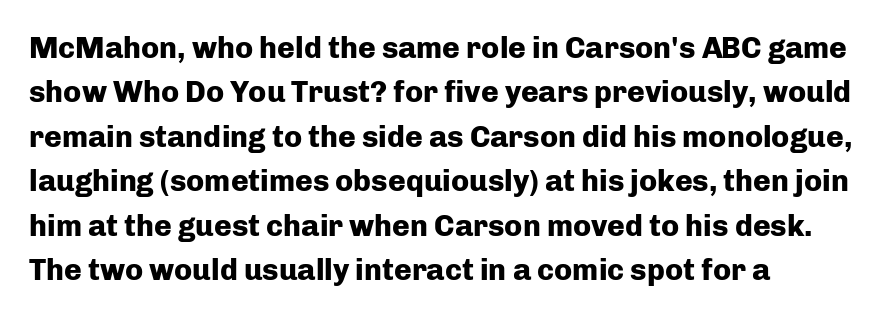
The image shows 30 px heavy sans-serif type, upright; set left-aligned, normal line spacing (1.48x), normal letter spacing, not underlined; low stroke contrast and a medium x-height.
